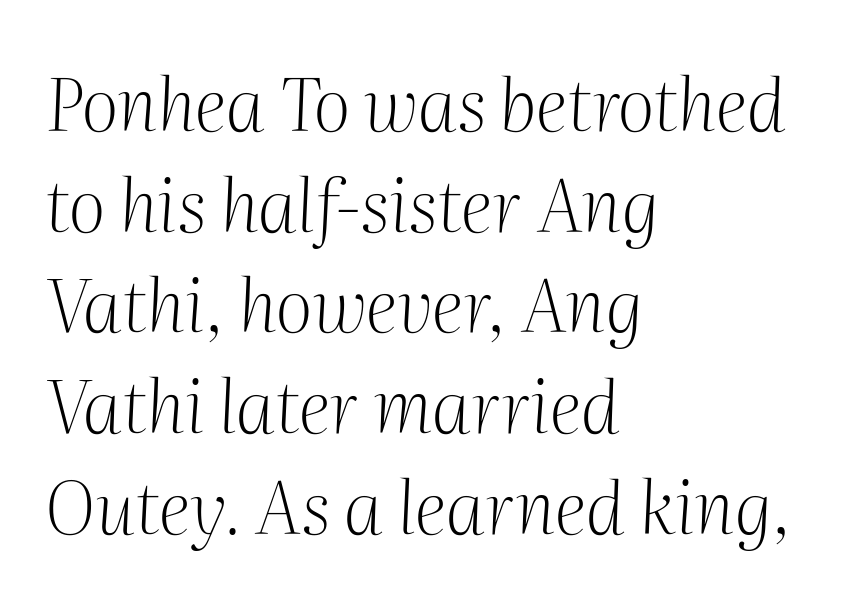
Q: Is the text bold? A: No.
Q: Is the text italic (slanted)? A: Yes, it leans right by about 2 degrees.
Q: Is the typeface a serif or a sans-serif typeface? A: Serif.
Q: Is the text underlined? A: No.
Q: How is the paragraph aligned? A: Left-aligned.
Q: Is the spacing between letters normal or unusually wide? A: Normal.
Q: Is the spacing between lines tight, normal or loose? A: Normal.
Q: Width (condensed, normal, or wide)? A: Normal.
Q: Stroke contrast? A: Medium.
Q: x-height? A: Medium.
Q: Monospaced? A: No.
